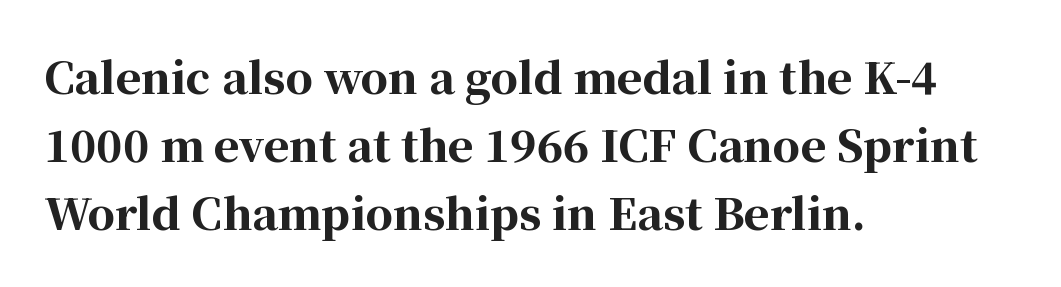
The image shows 43 px bold serif type, upright; set left-aligned, normal line spacing (1.58x), normal letter spacing, not underlined; high stroke contrast and a medium x-height.
